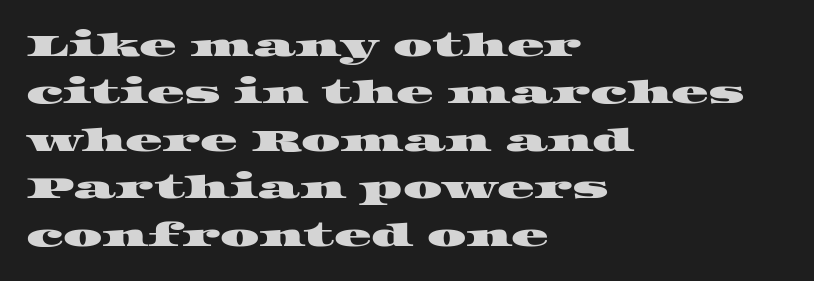
Line starts are locked; line ends wander. The rendering uses a moderate line-height, typical for paragraphs. Glyph-to-glyph distance matches everyday printed text. Typographically, this falls in the serif category.
